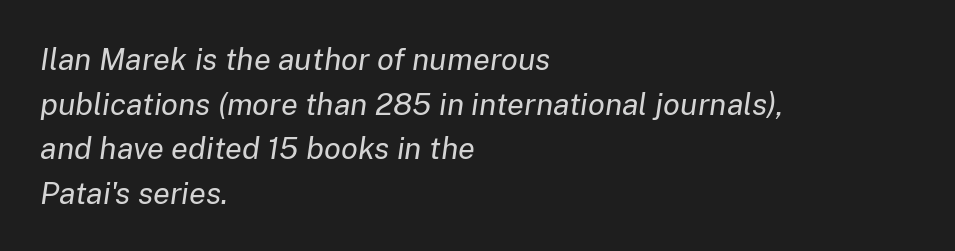
{"italic": "yes", "lean": "right", "slant_degrees": 8, "bold": "no", "weight": "regular", "width": "normal", "stroke_contrast": "low", "x_height": "medium", "monospaced": "no", "underline": "no", "align": "left", "line_spacing": "normal", "line_spacing_ratio": 1.44, "letter_spacing": "normal", "letter_spacing_em": 0.0, "glyph_px": 31}
